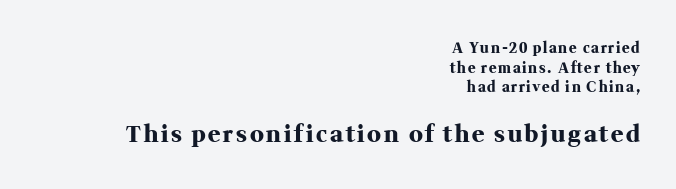
The image shows 23 px bold type, upright; set right-aligned, normal line spacing (1.41x), not underlined; the second (bottom) block is 1.64x larger.
